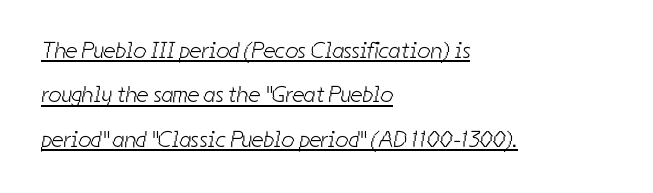
{"bold": "no", "underline": "yes", "align": "left", "line_spacing": "loose", "line_spacing_ratio": 1.93, "letter_spacing": "normal", "letter_spacing_em": 0.0, "glyph_px": 23}
